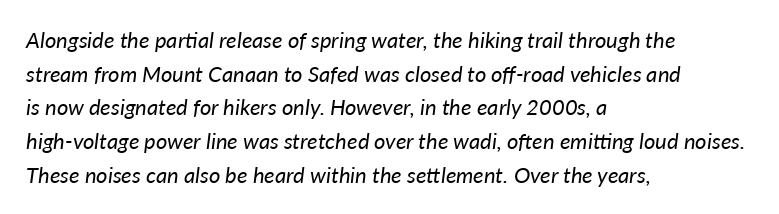
The image shows 22 px text type, italic (leaning right); set left-aligned, normal line spacing (1.53x), normal letter spacing, not underlined.
